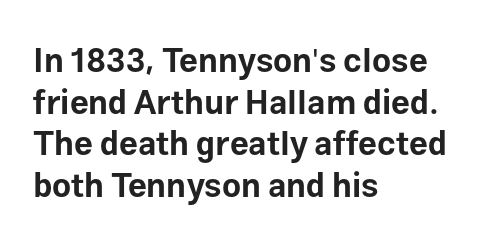
The image shows 33 px bold sans-serif type, upright; set left-aligned, normal line spacing (1.26x), normal letter spacing, not underlined; low stroke contrast and a medium x-height.
